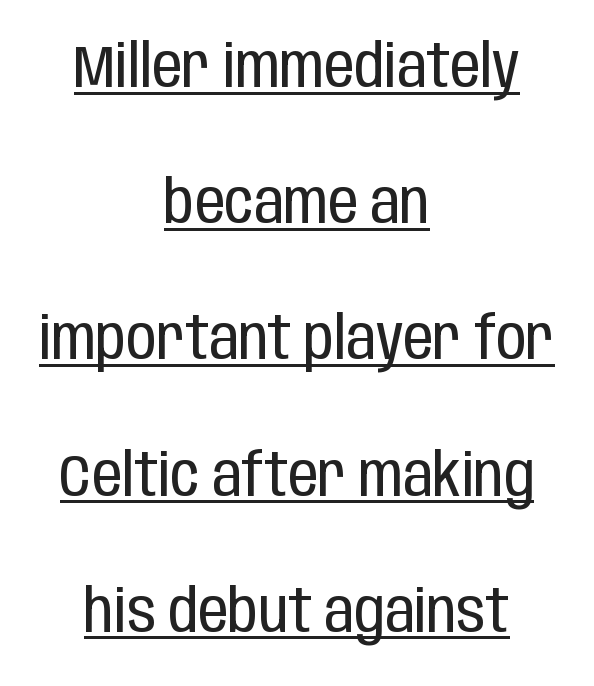
Q: Is the text bold? A: No.
Q: Is the text italic (slanted)? A: No, it is upright.
Q: Is the typeface a serif or a sans-serif typeface? A: Sans-serif.
Q: Is the text underlined? A: Yes.
Q: How is the paragraph aligned? A: Centered.
Q: Is the spacing between letters normal or unusually wide? A: Normal.
Q: Is the spacing between lines tight, normal or loose? A: Loose.
Q: Width (condensed, normal, or wide)? A: Condensed.
Q: Stroke contrast? A: Low.
Q: x-height? A: Large.
Q: Monospaced? A: No.
